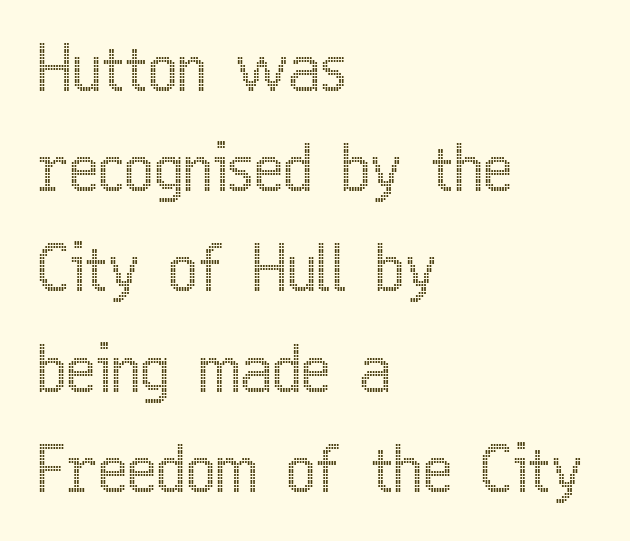
Q: Is the text italic (slanted)? A: No, it is upright.
Q: Is the text underlined? A: No.
Q: How is the paragraph aligned? A: Left-aligned.
Q: Is the spacing between letters normal or unusually wide? A: Normal.
Q: Is the spacing between lines tight, normal or loose? A: Normal.
Q: Width (condensed, normal, or wide)? A: Condensed.
Q: x-height? A: Medium.
Q: Monospaced? A: No.
